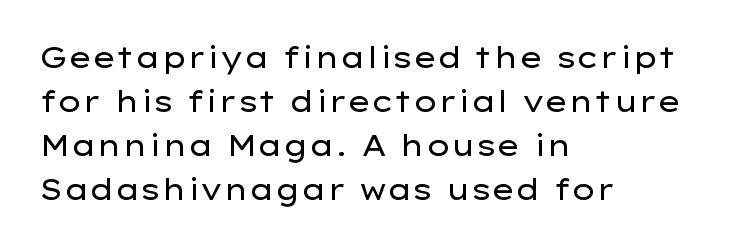
Italic? Not at all — the glyphs are vertical. Is the letter spacing exaggerated? No — it looks like the ordinary default. The baseline area is clear. A normal amount of white space separates one row of letters from the next. Horizontal alignment here is leftward, the default for most running prose.
